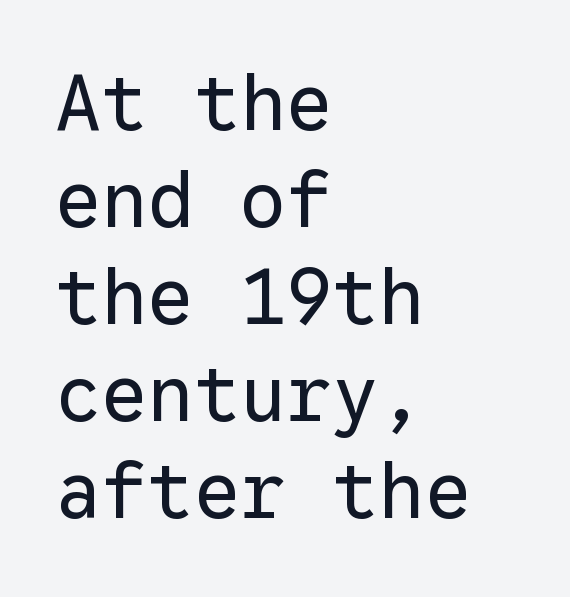
{"serif": "no", "italic": "no", "bold": "no", "weight": "regular", "width": "normal", "stroke_contrast": "low", "x_height": "medium", "monospaced": "yes", "underline": "no", "align": "left", "line_spacing": "normal", "line_spacing_ratio": 1.26, "letter_spacing": "normal", "letter_spacing_em": 0.0, "glyph_px": 77}
